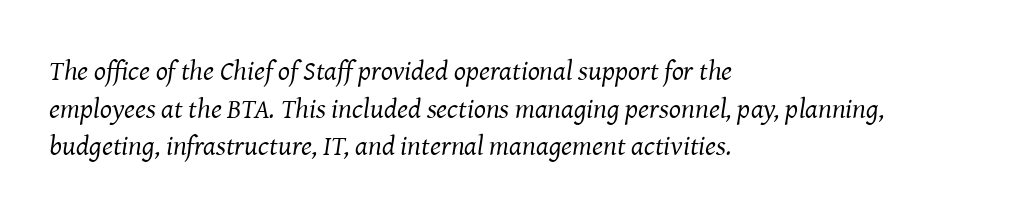
{"serif": "yes", "italic": "yes", "lean": "right", "slant_degrees": 8, "bold": "no", "weight": "regular", "width": "normal", "stroke_contrast": "medium", "x_height": "medium", "monospaced": "no", "underline": "no", "align": "left", "line_spacing": "normal", "line_spacing_ratio": 1.34, "letter_spacing": "normal", "letter_spacing_em": 0.0, "glyph_px": 28}
